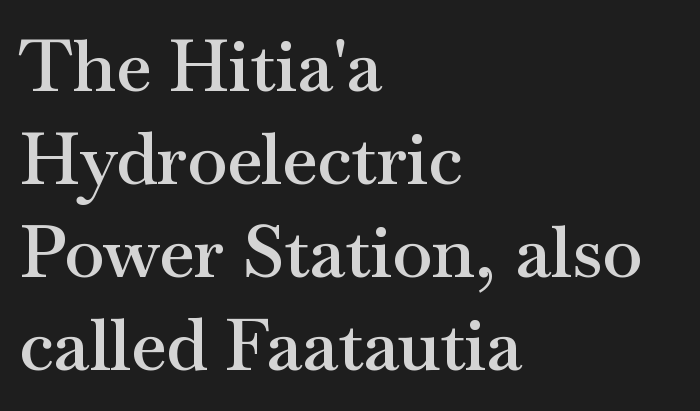
The image shows 72 px semibold, wide serif type, upright; set left-aligned, normal line spacing (1.29x), normal letter spacing, not underlined; medium stroke contrast and a small x-height.
